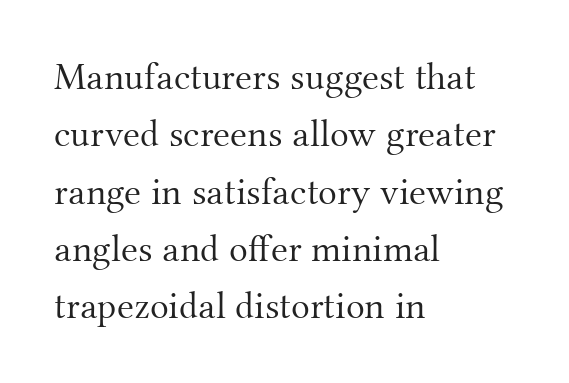
This sample has the flowing, uneven cadence of proportional lettering. Descender tails drop into unmarked territory. The rag falls on the right side of this text block. On a weight scale, this lands at 450 or below. No extra tracking has been applied to these lines.
